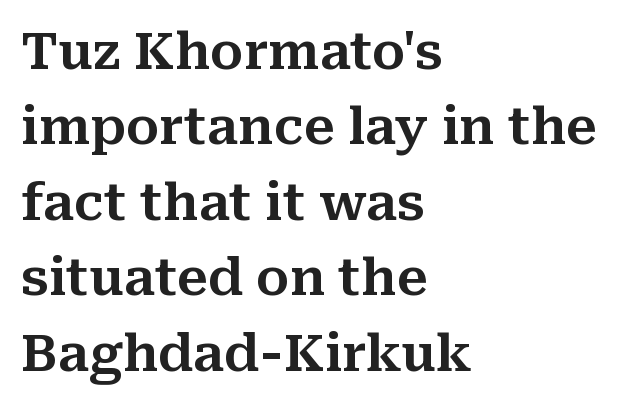
The image shows 51 px serif type, upright; set left-aligned, normal line spacing (1.48x), normal letter spacing, not underlined; medium stroke contrast and a medium x-height.
